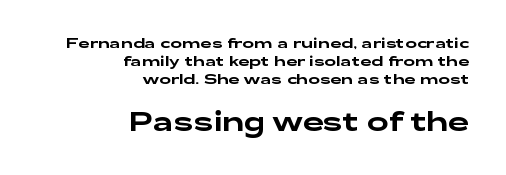
Where is the straight margin? On the right. Summary of vertical rhythm: regular, with standard interline spacing. Size hierarchy here favors the trailing block over the leading one. The lettering holds an erect, upright posture throughout. How are the letters spaced? Ordinarily, with no added tracking. Quick note: underline off.
